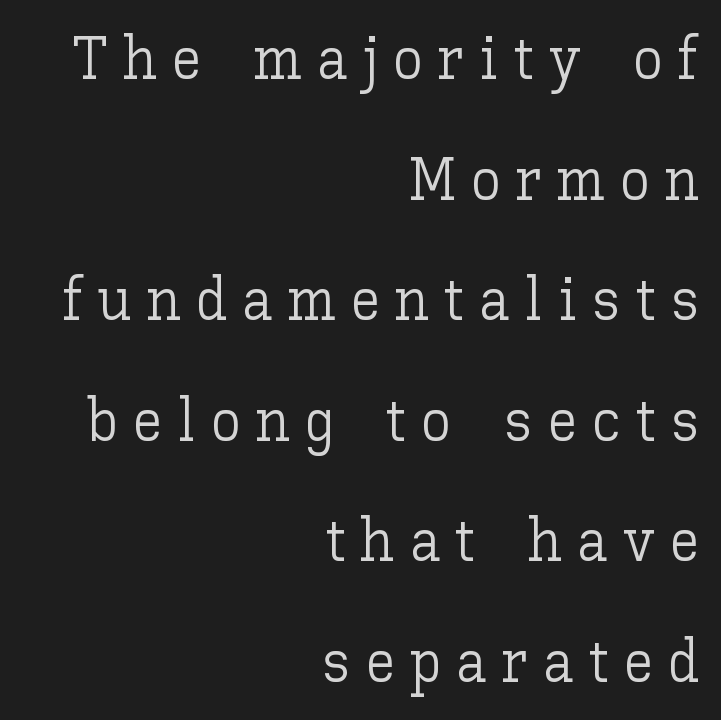
Q: Is the text bold? A: No.
Q: Is the text italic (slanted)? A: No, it is upright.
Q: Is the text underlined? A: No.
Q: How is the paragraph aligned? A: Right-aligned.
Q: Is the spacing between letters normal or unusually wide? A: Unusually wide.
Q: Is the spacing between lines tight, normal or loose? A: Loose.
Q: Width (condensed, normal, or wide)? A: Normal.
Q: Stroke contrast? A: Low.
Q: x-height? A: Medium.
Q: Monospaced? A: No.
